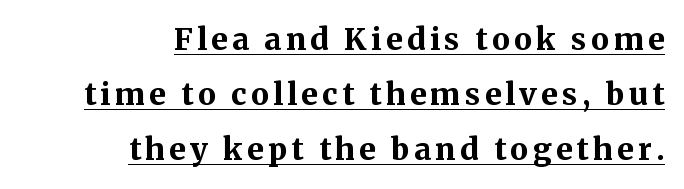
{"serif": "yes", "italic": "no", "bold": "yes", "weight": "bold", "width": "normal", "stroke_contrast": "medium", "x_height": "medium", "monospaced": "no", "underline": "yes", "align": "right", "line_spacing_ratio": 1.83, "glyph_px": 30}
